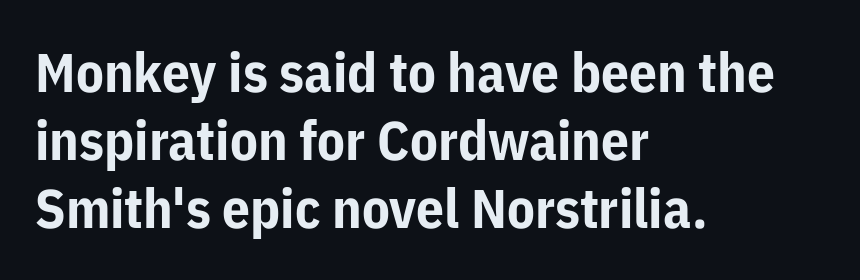
The image shows 55 px bold sans-serif type, upright; set left-aligned, line spacing 1.24x, normal letter spacing, not underlined; low stroke contrast and a medium x-height.
